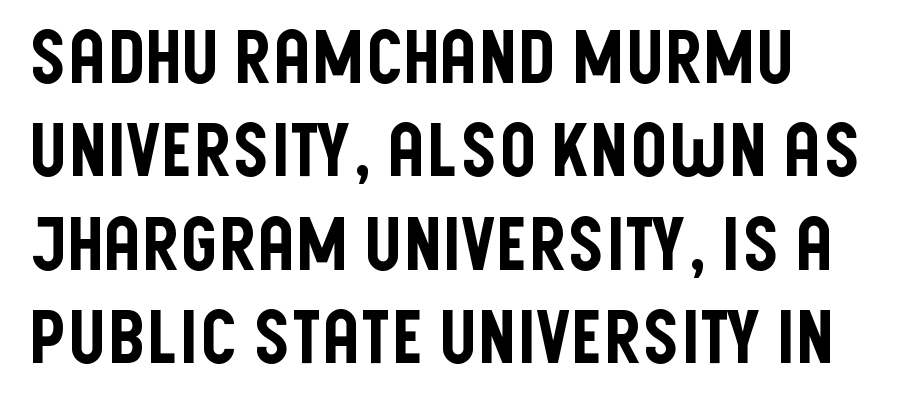
Notice how the stems are strictly vertical — no italics here. Decoration check: the copy has no underline. The typesetter chose a ragged-right arrangement here. Typographically, this falls in the sans-serif category. Does the leading feel generous? No, just average. These lines are rendered in a variable-pitch font.
